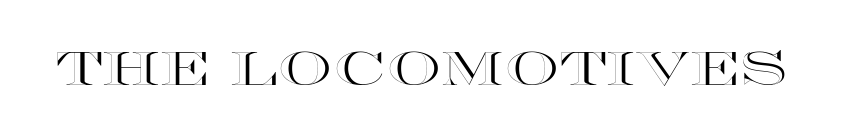
The lettering stays uniformly vertical, giving the passage a roman look. Has an underline been added? It has not. These lines are rendered in a variable-pitch font. Default kerning and tracking; the words read as compact shapes.
